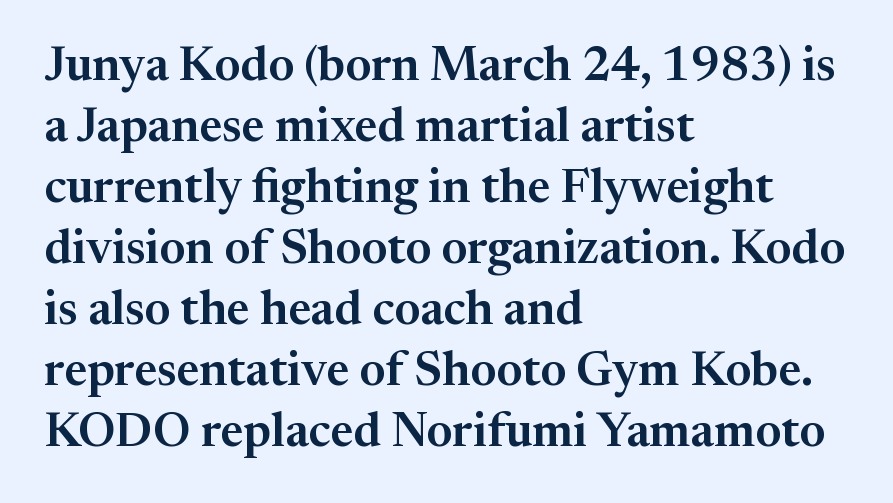
Q: Is the text italic (slanted)? A: No, it is upright.
Q: Is the typeface a serif or a sans-serif typeface? A: Serif.
Q: Is the text underlined? A: No.
Q: How is the paragraph aligned? A: Left-aligned.
Q: Is the spacing between letters normal or unusually wide? A: Normal.
Q: Is the spacing between lines tight, normal or loose? A: Normal.
Q: Width (condensed, normal, or wide)? A: Normal.
Q: Stroke contrast? A: Medium.
Q: x-height? A: Medium.
Q: Monospaced? A: No.
